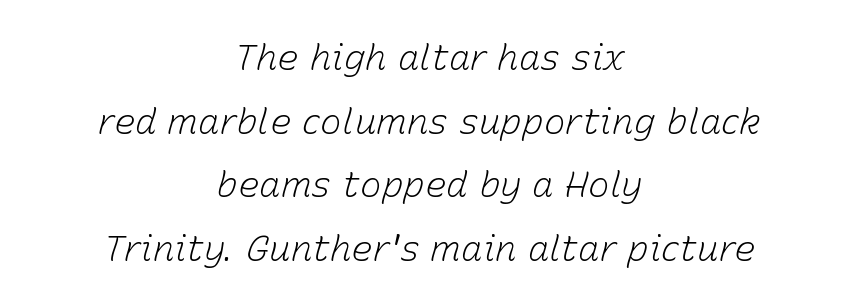
{"italic": "yes", "lean": "right", "slant_degrees": 15, "bold": "no", "weight": "light", "width": "normal", "stroke_contrast": "low", "x_height": "medium", "monospaced": "no", "underline": "no", "align": "center", "line_spacing_ratio": 1.77, "letter_spacing": "normal", "letter_spacing_em": 0.0, "glyph_px": 36}
